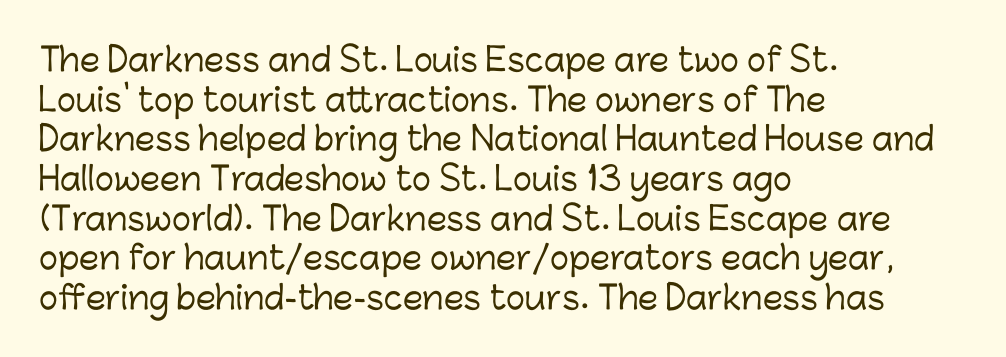
Q: Is the text italic (slanted)? A: No, it is upright.
Q: Is the typeface a serif or a sans-serif typeface? A: Sans-serif.
Q: Is the text underlined? A: No.
Q: How is the paragraph aligned? A: Left-aligned.
Q: Is the spacing between letters normal or unusually wide? A: Normal.
Q: Width (condensed, normal, or wide)? A: Normal.
Q: Stroke contrast? A: Low.
Q: x-height? A: Medium.
Q: Monospaced? A: No.
